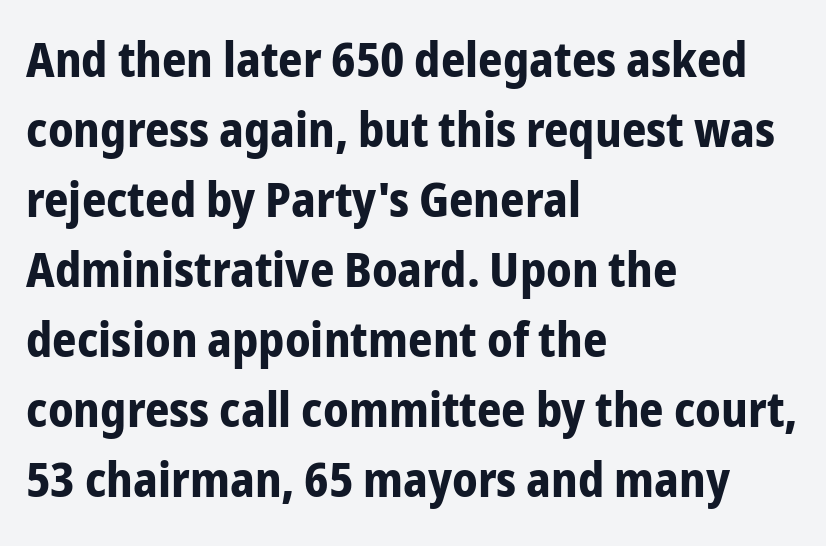
Chunky letters — that's bold for sure. Each line starts at the same left margin while the right side varies. Spacing verdict: proportional, widths tailored to each character. Characters remain perfectly vertical along every line.
